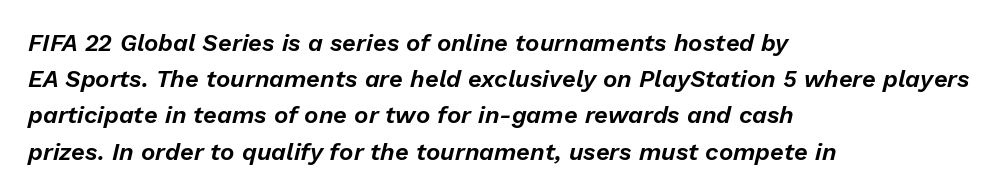
Q: Is the text italic (slanted)? A: Yes, it leans right by about 13 degrees.
Q: Is the text underlined? A: No.
Q: How is the paragraph aligned? A: Left-aligned.
Q: Is the spacing between letters normal or unusually wide? A: Normal.
Q: Is the spacing between lines tight, normal or loose? A: Normal.
